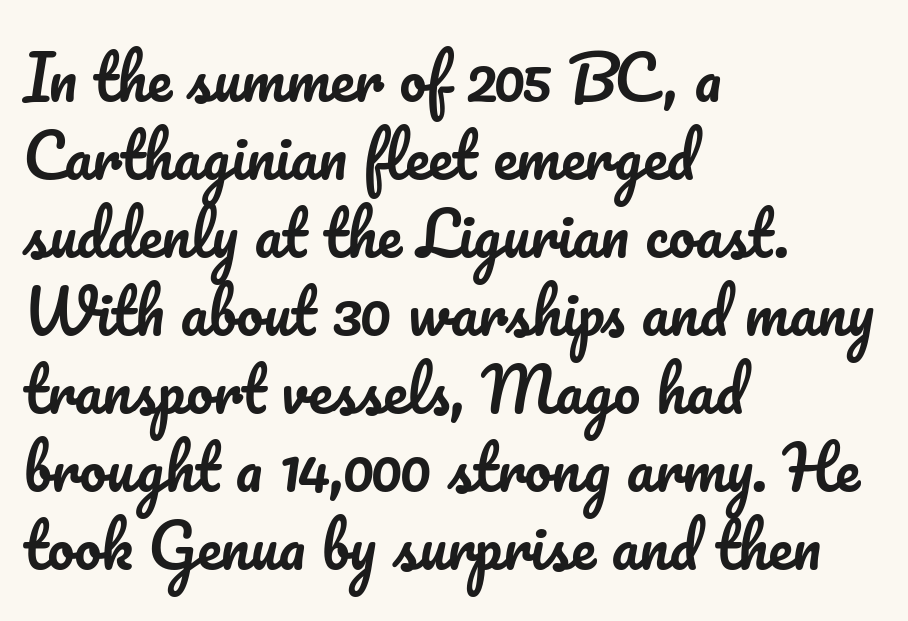
Varying glyph widths throughout — classic text-font behaviour. The tracking reads as untouched default to a designer's eye. Honestly, there is no underline to notice here at all. Successive baselines arrive at the customary interval. Alignment: flush left.
